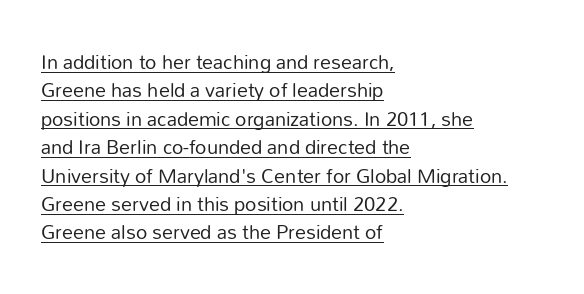
{"italic": "no", "bold": "no", "underline": "yes", "align": "left", "line_spacing": "normal", "line_spacing_ratio": 1.29, "letter_spacing": "normal", "letter_spacing_em": 0.0, "glyph_px": 22}
